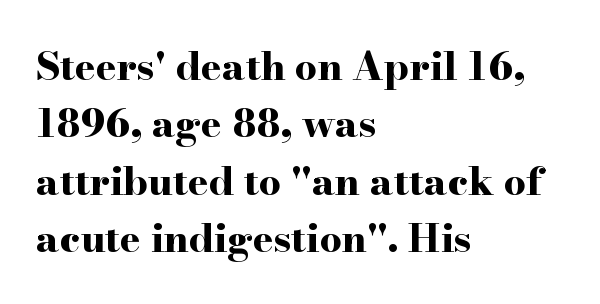
The image shows 39 px bold, wide serif type, upright; set left-aligned, normal line spacing (1.47x), normal letter spacing, not underlined; high stroke contrast and a small x-height.
